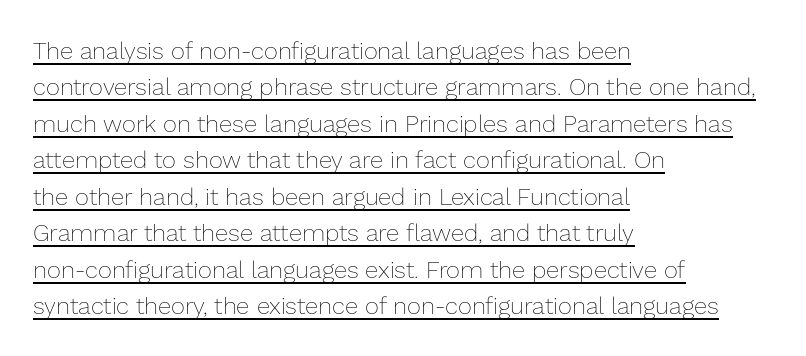
The image shows 24 px text type, upright; set left-aligned, normal line spacing (1.52x), normal letter spacing, underlined.
